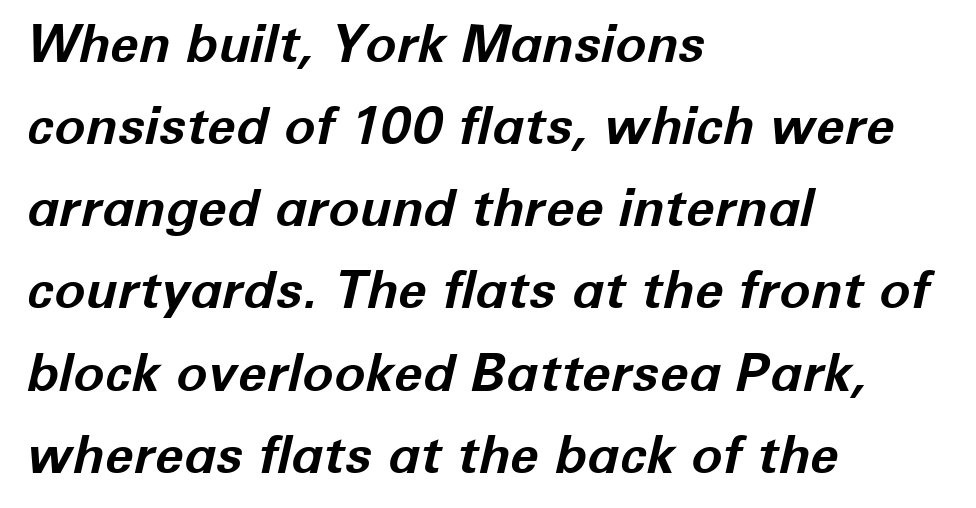
The image shows 52 px bold type, italic (leaning right); set left-aligned, normal line spacing (1.58x), normal letter spacing, not underlined; low stroke contrast and a medium x-height.
